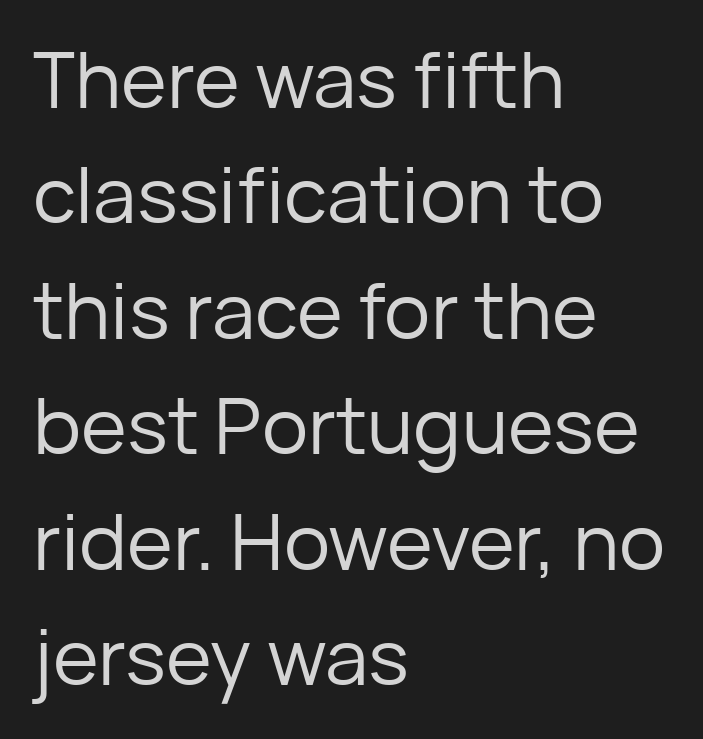
Character widths vary here, with narrow letters taking less room than wide ones. Letter spacing: default. Each new line begins a customary step beneath the previous one. Glance below the letters and you will spot only blank space. Leftover space on each line is placed entirely after the last word. Check where the strokes stop: nothing finishes them off — pure sans.
